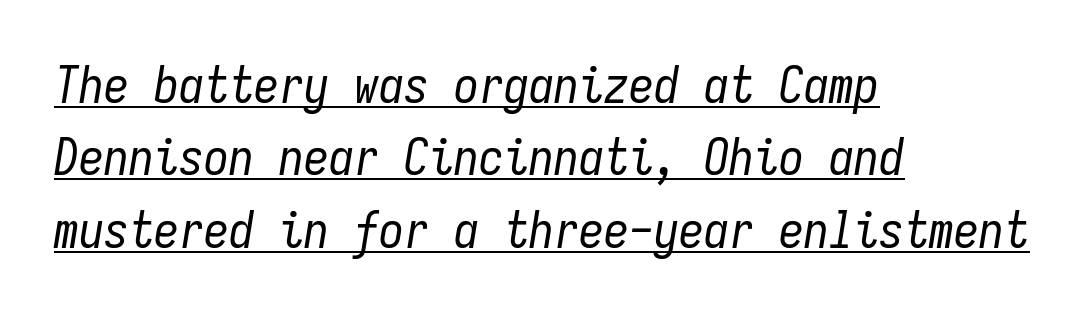
Q: Is the text bold? A: No.
Q: Is the text italic (slanted)? A: Yes, it leans right by about 9 degrees.
Q: Is the text underlined? A: Yes.
Q: How is the paragraph aligned? A: Left-aligned.
Q: Is the spacing between letters normal or unusually wide? A: Normal.
Q: Is the spacing between lines tight, normal or loose? A: Normal.
Q: Width (condensed, normal, or wide)? A: Condensed.
Q: Stroke contrast? A: Low.
Q: x-height? A: Medium.
Q: Monospaced? A: Yes.
